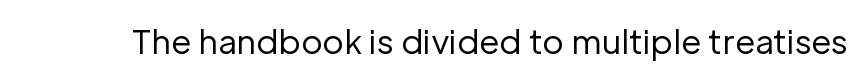
{"serif": "no", "italic": "no", "bold": "no", "weight": "regular", "width": "normal", "stroke_contrast": "low", "x_height": "medium", "monospaced": "no", "underline": "no", "letter_spacing": "normal", "letter_spacing_em": 0.0, "glyph_px": 33}
